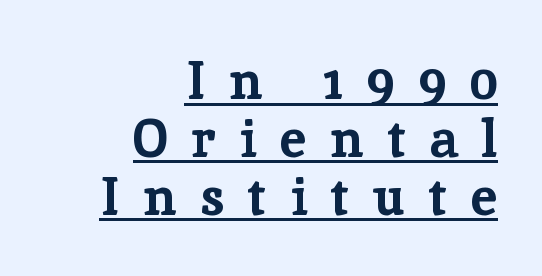
{"serif": "yes", "italic": "no", "bold": "yes", "weight": "bold", "width": "normal", "stroke_contrast": "low", "x_height": "medium", "monospaced": "no", "underline": "yes", "align": "right", "line_spacing": "tight", "line_spacing_ratio": 1.09, "letter_spacing": "wide", "letter_spacing_em": 0.45, "glyph_px": 53}
